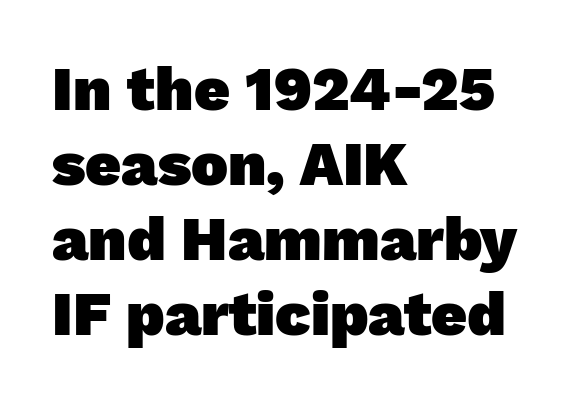
Q: Is the text bold? A: Yes.
Q: Is the typeface a serif or a sans-serif typeface? A: Sans-serif.
Q: Is the text underlined? A: No.
Q: How is the paragraph aligned? A: Left-aligned.
Q: Is the spacing between letters normal or unusually wide? A: Normal.
Q: Width (condensed, normal, or wide)? A: Normal.
Q: Stroke contrast? A: Low.
Q: x-height? A: Medium.
Q: Monospaced? A: No.
